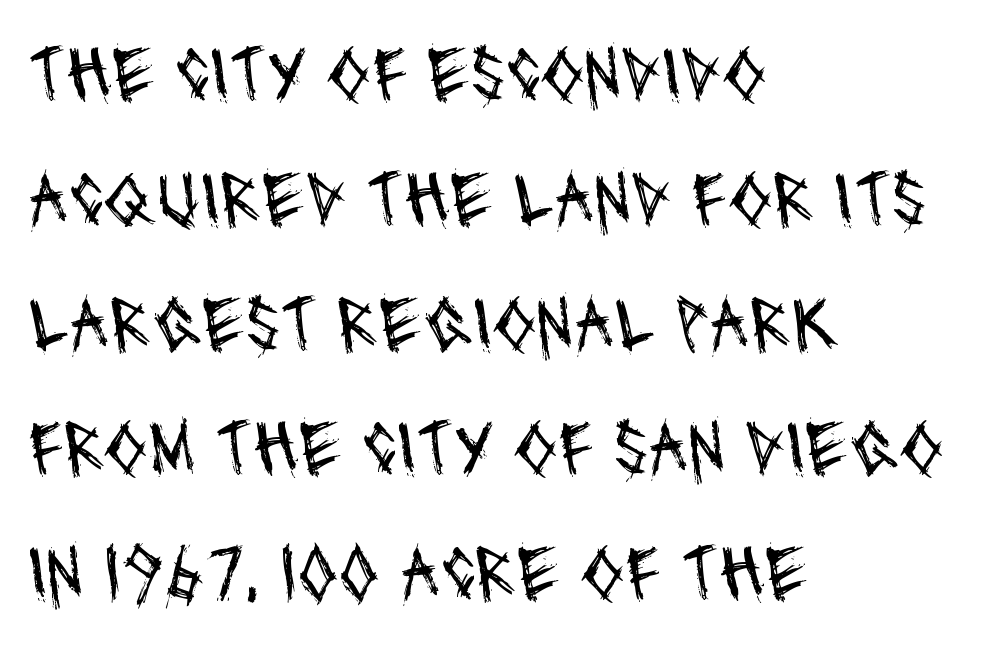
Q: Is the text bold? A: No.
Q: Is the typeface a serif or a sans-serif typeface? A: Sans-serif.
Q: Is the text underlined? A: No.
Q: How is the paragraph aligned? A: Left-aligned.
Q: Is the spacing between letters normal or unusually wide? A: Normal.
Q: Is the spacing between lines tight, normal or loose? A: Normal.
Q: Width (condensed, normal, or wide)? A: Condensed.
Q: Stroke contrast? A: Medium.
Q: x-height? A: Large.
Q: Monospaced? A: No.
